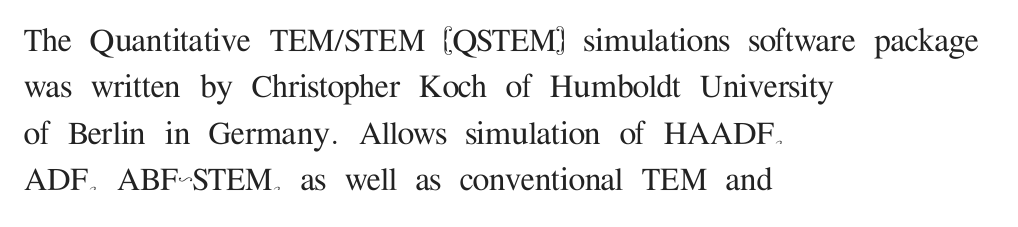
The image shows 38 px serif type, upright; set left-aligned, line spacing 1.22x, normal letter spacing, not underlined; medium stroke contrast and a medium x-height.
